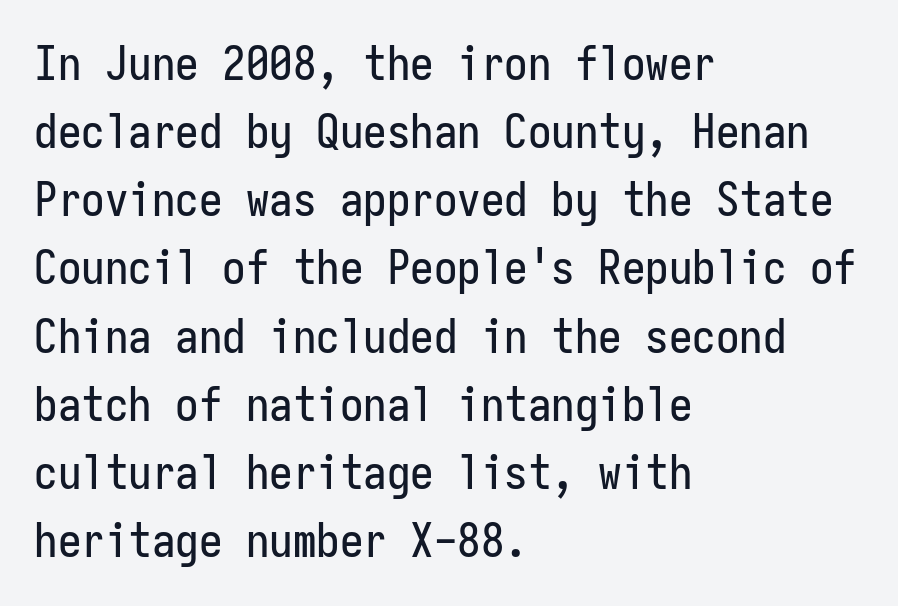
{"serif": "no", "italic": "no", "width": "condensed", "stroke_contrast": "low", "x_height": "medium", "monospaced": "yes", "underline": "no", "align": "left", "line_spacing": "normal", "line_spacing_ratio": 1.45, "letter_spacing": "normal", "letter_spacing_em": 0.0, "glyph_px": 47}
